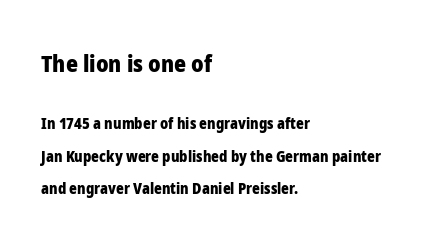
The image shows 23 px bold type, upright; set left-aligned, loose line spacing (2.17x), normal letter spacing, not underlined; the first (top) block is 1.53x larger.
